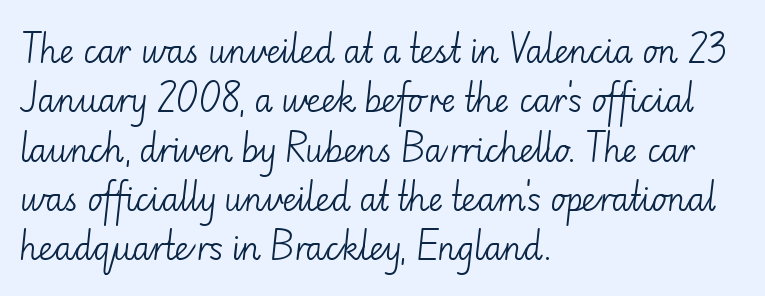
Q: Is the text bold? A: No.
Q: Is the text italic (slanted)? A: Yes.
Q: Is the typeface a serif or a sans-serif typeface? A: Sans-serif.
Q: Is the text underlined? A: No.
Q: How is the paragraph aligned? A: Left-aligned.
Q: Is the spacing between letters normal or unusually wide? A: Normal.
Q: Is the spacing between lines tight, normal or loose? A: Normal.
Q: Width (condensed, normal, or wide)? A: Normal.
Q: Stroke contrast? A: Low.
Q: x-height? A: Small.
Q: Monospaced? A: No.
